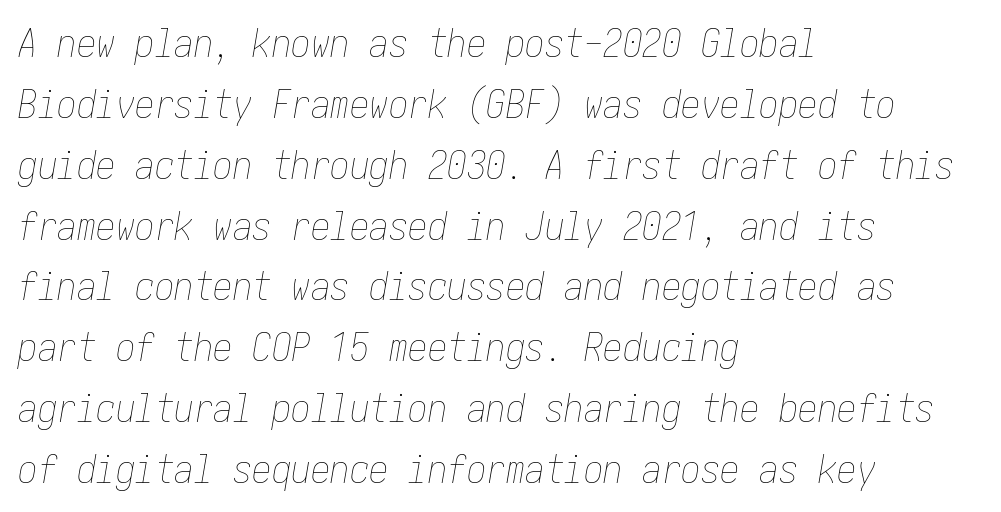
{"italic": "yes", "lean": "right", "slant_degrees": 10, "bold": "no", "weight": "thin", "width": "condensed", "stroke_contrast": "low", "x_height": "medium", "underline": "no", "align": "left", "line_spacing": "normal", "line_spacing_ratio": 1.56, "letter_spacing": "normal", "letter_spacing_em": 0.0, "glyph_px": 39}
